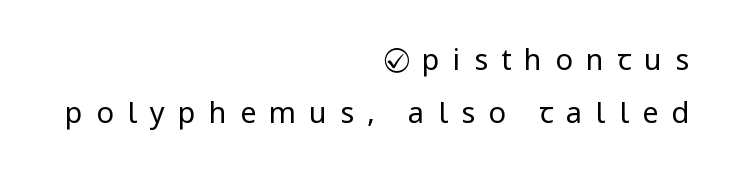
The foot of each line stays bare and open. Each stroke keeps to a modest, everyday thickness or less. Letterform terminals end flat and unadorned throughout the passage. Spacing between characters has been opened up far beyond the box default. Rendered with straight, roman letterforms.
